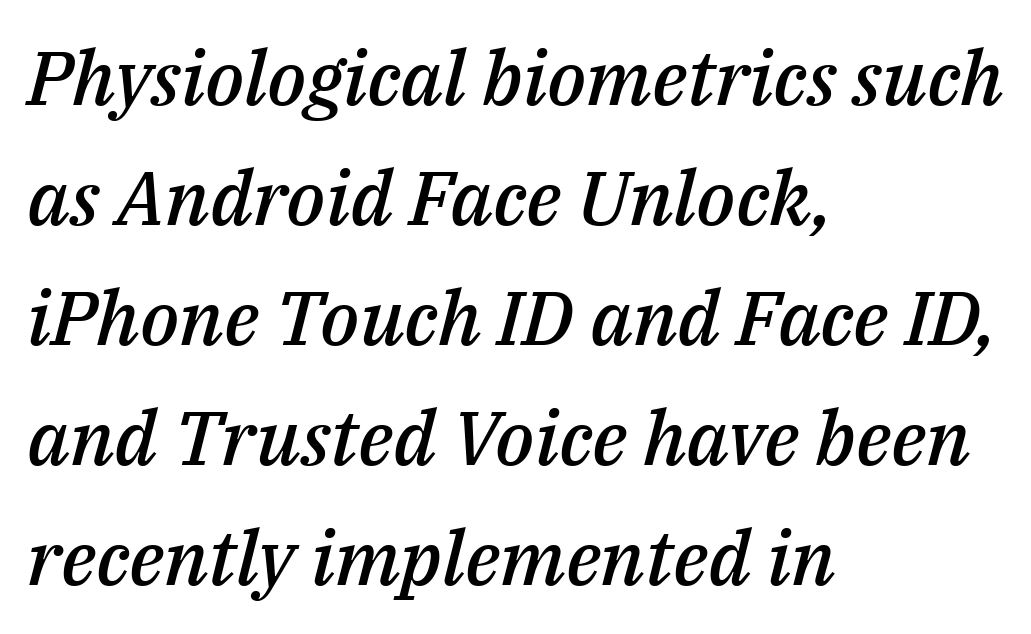
{"italic": "yes", "lean": "right", "slant_degrees": 14, "bold": "semi", "weight": "semibold", "width": "normal", "stroke_contrast": "medium", "x_height": "medium", "monospaced": "no", "underline": "no", "align": "left", "line_spacing": "normal", "line_spacing_ratio": 1.58, "letter_spacing": "normal", "letter_spacing_em": 0.0, "glyph_px": 76}
